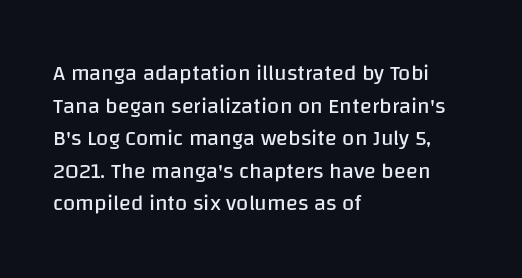
Rows of type keep a routine distance in the vertical direction. The space beneath each line is pristine and unruled. Which margin do the lines hug? The left one — the right edge is uneven. The letterforms sit shoulder to shoulder at normal distance.
